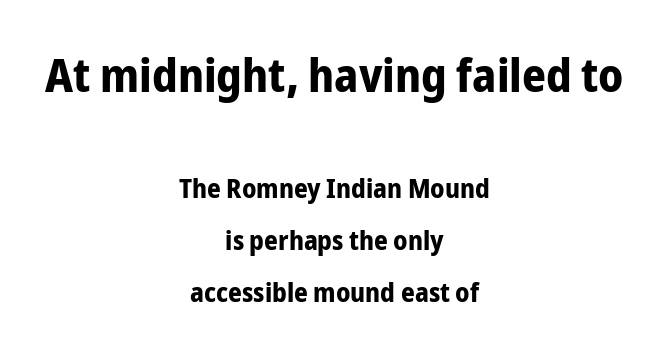
Q: Is the text bold? A: Yes.
Q: Is the text italic (slanted)? A: No, it is upright.
Q: Is the typeface a serif or a sans-serif typeface? A: Sans-serif.
Q: Is the text underlined? A: No.
Q: How is the paragraph aligned? A: Centered.
Q: Is the spacing between letters normal or unusually wide? A: Normal.
Q: Is the spacing between lines tight, normal or loose? A: Loose.
Q: Which block of text is set in a larger size, the first (top) or the second (bottom)? A: The first (top) one.
Q: Width (condensed, normal, or wide)? A: Condensed.
Q: Stroke contrast? A: Low.
Q: x-height? A: Medium.
Q: Monospaced? A: No.
